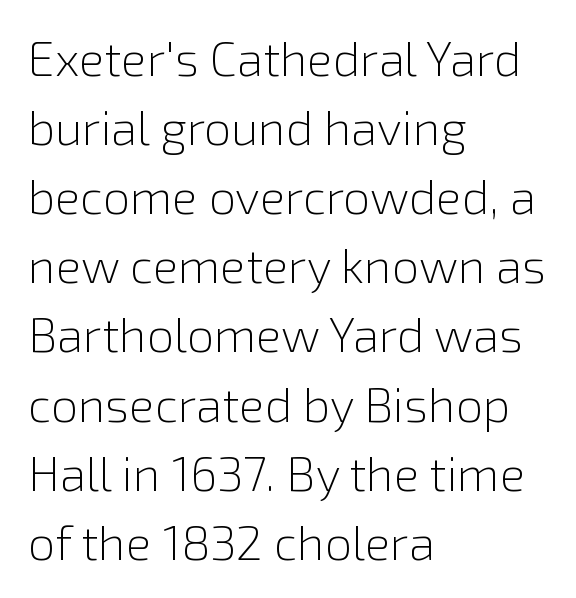
The font's upright variant was chosen for this text. Regarding serifs, this sample does without them. Line starts are locked; line ends wander. The strokes are not fattened; the text isn't bold. Descenders hang freely into open space.
